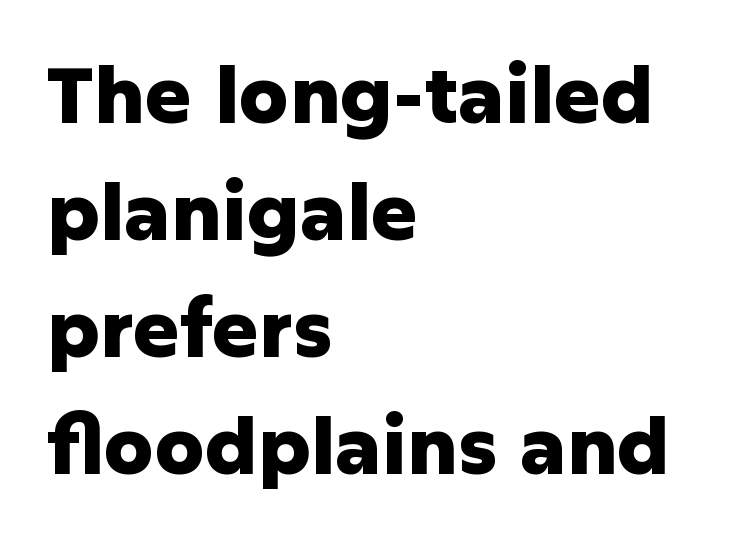
Q: Is the text bold? A: Yes.
Q: Is the text italic (slanted)? A: No, it is upright.
Q: Is the typeface a serif or a sans-serif typeface? A: Sans-serif.
Q: Is the text underlined? A: No.
Q: How is the paragraph aligned? A: Left-aligned.
Q: Is the spacing between letters normal or unusually wide? A: Normal.
Q: Is the spacing between lines tight, normal or loose? A: Normal.
Q: Width (condensed, normal, or wide)? A: Normal.
Q: Stroke contrast? A: Low.
Q: x-height? A: Medium.
Q: Monospaced? A: No.
